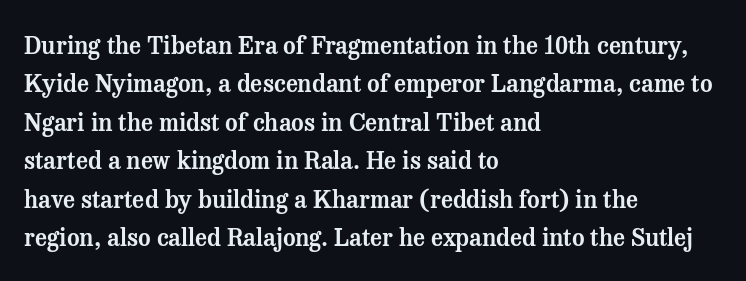
The image shows 24 px text type, upright; set left-aligned, normal line spacing (1.6x), normal letter spacing, not underlined.
